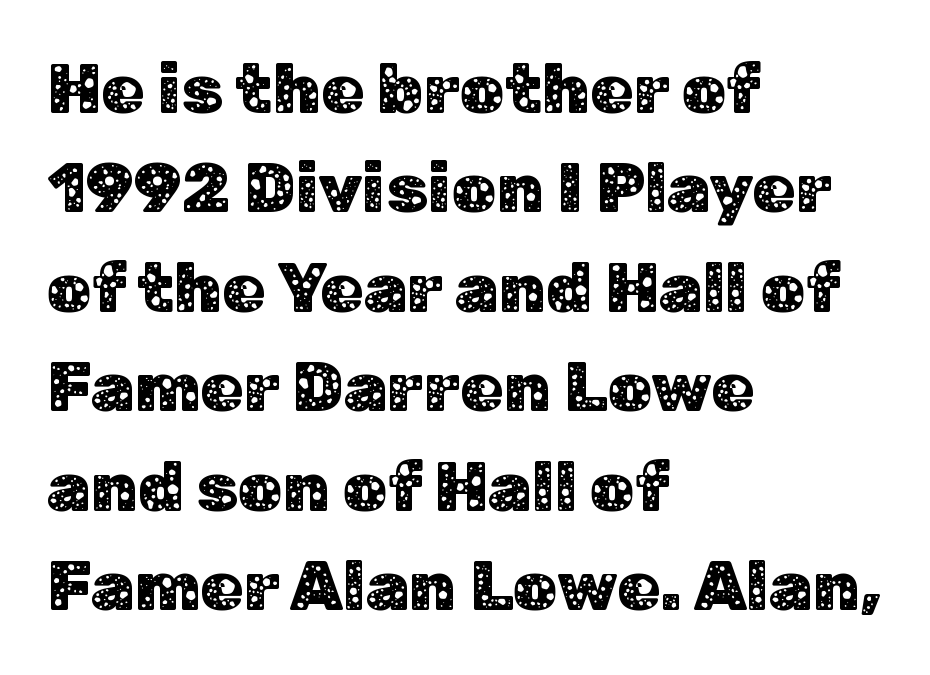
Ordinary non-slanted type is in use. One-word summary of the alignment: left. Vertically, the passage feels balanced, rows spaced as you'd expect. This sample has the flowing, uneven cadence of proportional lettering. These lines are composed in type without serifs. Clear beneath every line of the passage.
